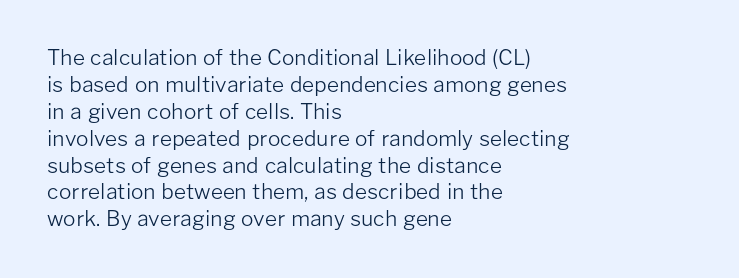
{"italic": "no", "bold": "no", "underline": "no", "align": "left", "line_spacing": "normal", "line_spacing_ratio": 1.28, "letter_spacing": "normal", "letter_spacing_em": 0.0, "glyph_px": 21}
